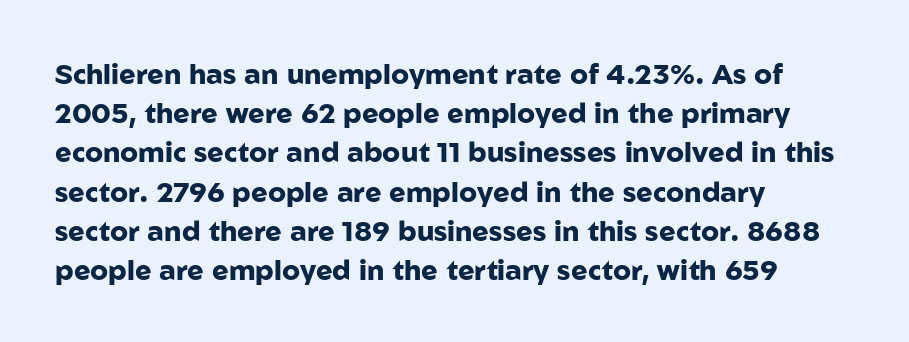
Letter spacing: default. Type without underlining. Which margin do the lines hug? The left one — the right edge is uneven. The glyphs in this specimen are sans serif.
